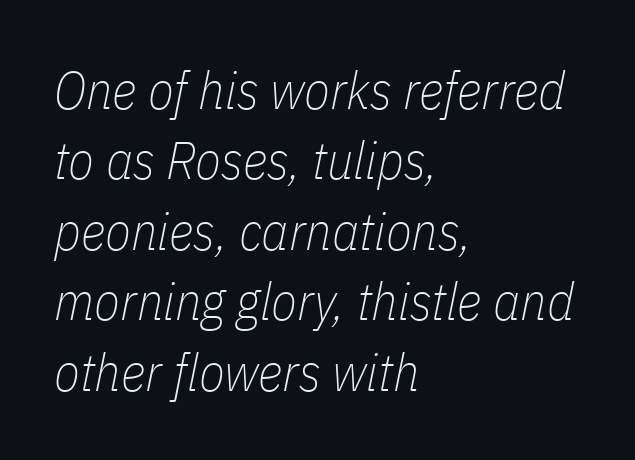
Looks like regular typesetting: each glyph gets only the width it needs. Heaviness? Minimal to ordinary, like unemphasized prose. The setting favours the left margin, as ordinary paragraphs usually do. The type is set solid horizontally, with unmodified tracking.
